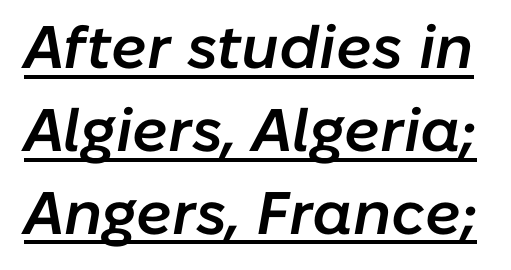
{"italic": "yes", "lean": "right", "slant_degrees": 10, "bold": "semi", "weight": "semibold", "width": "normal", "stroke_contrast": "low", "x_height": "medium", "monospaced": "no", "underline": "yes", "line_spacing": "normal", "line_spacing_ratio": 1.38, "letter_spacing": "normal", "letter_spacing_em": 0.0, "glyph_px": 60}
